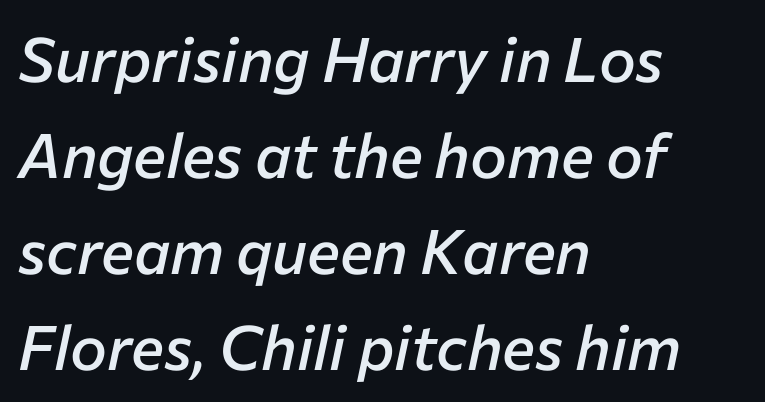
The image shows 62 px semibold type, italic (leaning right); set left-aligned, normal line spacing (1.55x), normal letter spacing, not underlined; low stroke contrast and a medium x-height.
